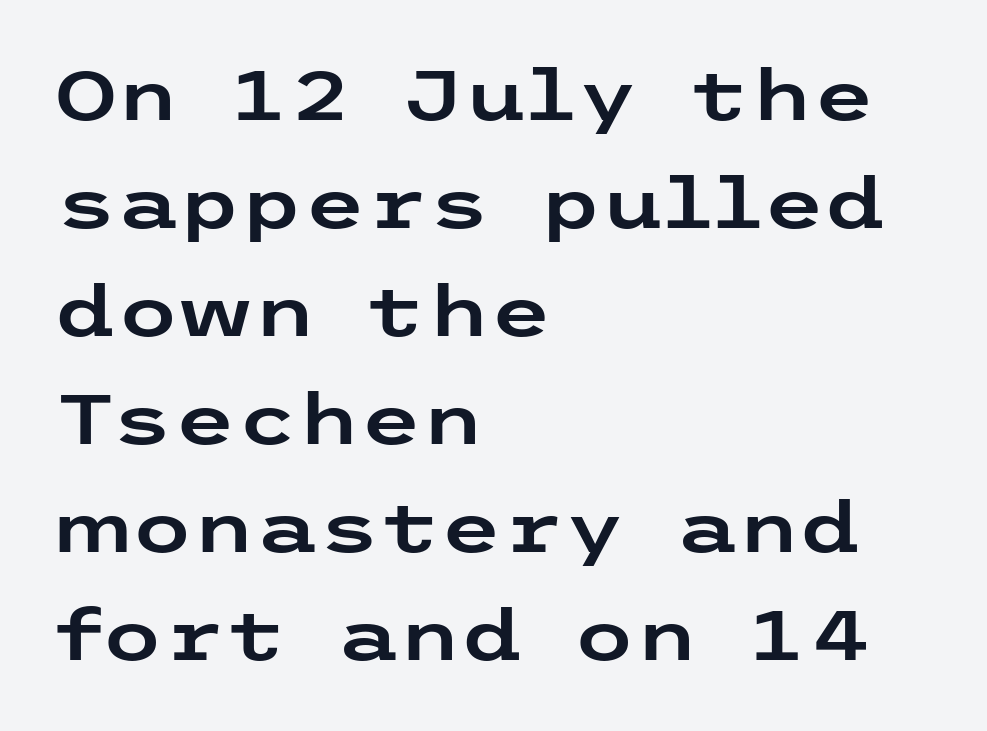
The type family on display is of the sans-serif kind. One-word summary of the alignment: left. Tall strokes in this sample are plumb rather than angled. The type is set solid horizontally, with unmodified tracking. The baseline area is clear.
